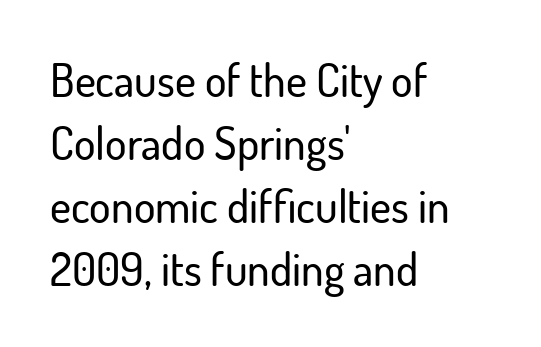
Q: Is the text italic (slanted)? A: No, it is upright.
Q: Is the typeface a serif or a sans-serif typeface? A: Sans-serif.
Q: Is the text underlined? A: No.
Q: How is the paragraph aligned? A: Left-aligned.
Q: Is the spacing between letters normal or unusually wide? A: Normal.
Q: Is the spacing between lines tight, normal or loose? A: Normal.
Q: Width (condensed, normal, or wide)? A: Normal.
Q: Stroke contrast? A: Low.
Q: x-height? A: Small.
Q: Monospaced? A: No.
